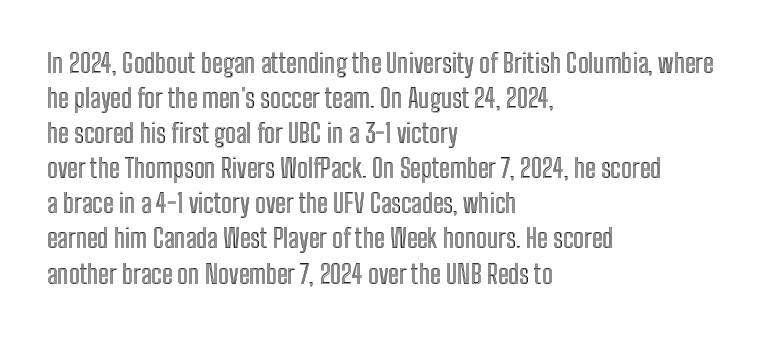
{"italic": "no", "underline": "no", "align": "left", "line_spacing": "normal", "line_spacing_ratio": 1.35, "letter_spacing": "normal", "letter_spacing_em": 0.0, "glyph_px": 26}
